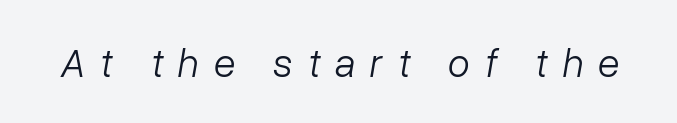
{"italic": "yes", "lean": "right", "slant_degrees": 10, "bold": "no", "weight": "light", "width": "normal", "stroke_contrast": "low", "x_height": "medium", "monospaced": "no", "underline": "no", "letter_spacing": "wide", "letter_spacing_em": 0.37, "glyph_px": 40}
